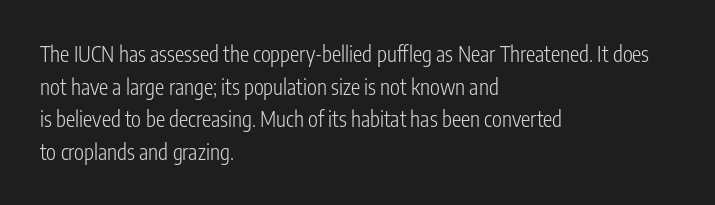
The image shows 21 px text type, upright; set left-aligned, normal line spacing (1.55x), normal letter spacing, not underlined.
